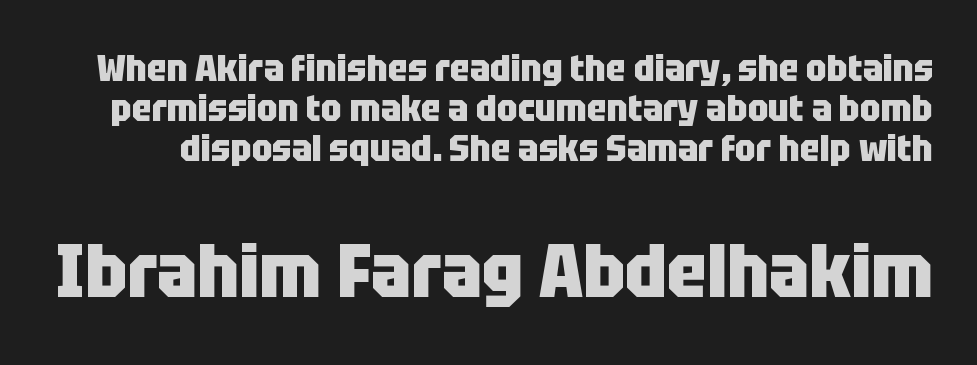
Caption: bold face, heavy strokes. Vertically, the passage feels compressed, each row crowding the next. Is the letter spacing exaggerated? No — it looks like the ordinary default. Top chunk: small. Bottom chunk: large. The font's upright variant was chosen for this text. Font category for this specimen: sans-serif.
